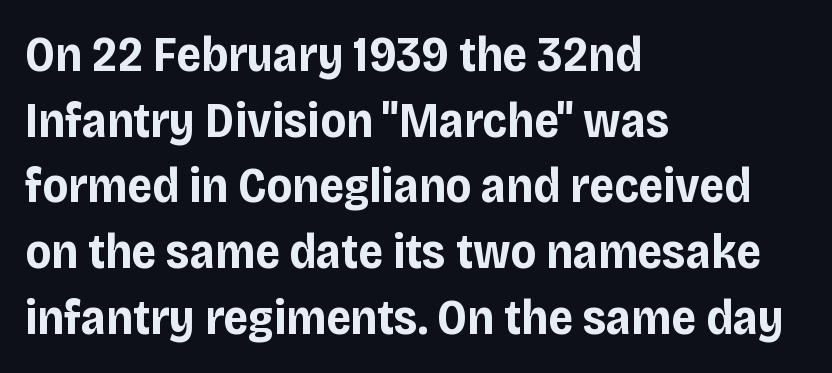
{"serif": "no", "italic": "no", "bold": "yes", "weight": "bold", "width": "normal", "stroke_contrast": "low", "x_height": "large", "monospaced": "no", "underline": "no", "align": "left", "line_spacing": "normal", "line_spacing_ratio": 1.34, "letter_spacing": "normal", "letter_spacing_em": 0.0, "glyph_px": 49}
